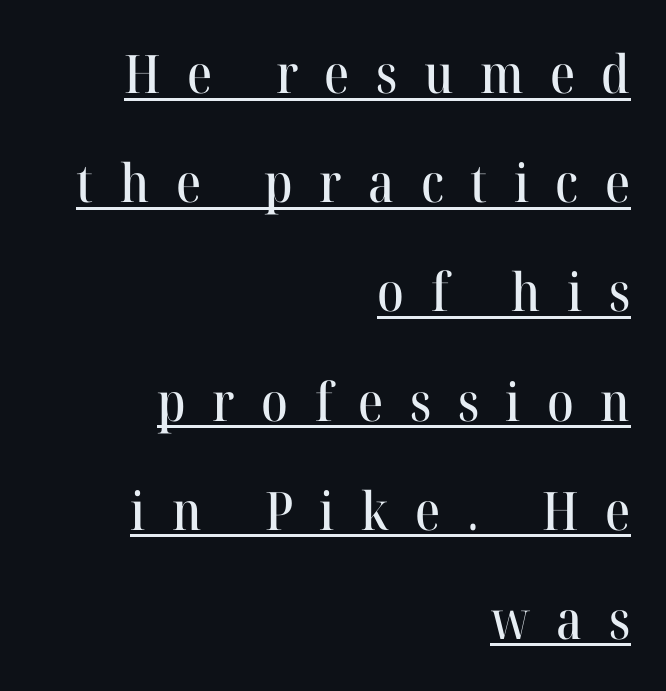
The image shows 53 px serif type, upright; set right-aligned, loose line spacing (2.06x), unusually wide letter spacing (+0.5 em), underlined; high stroke contrast and a medium x-height.
